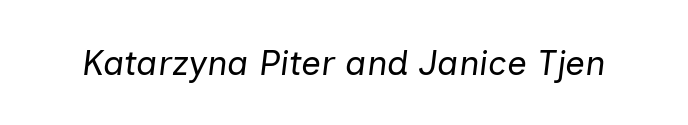
{"italic": "yes", "lean": "right", "slant_degrees": 7, "bold": "no", "weight": "regular", "width": "normal", "stroke_contrast": "low", "x_height": "medium", "monospaced": "no", "underline": "no", "letter_spacing": "normal", "letter_spacing_em": 0.0, "glyph_px": 35}
